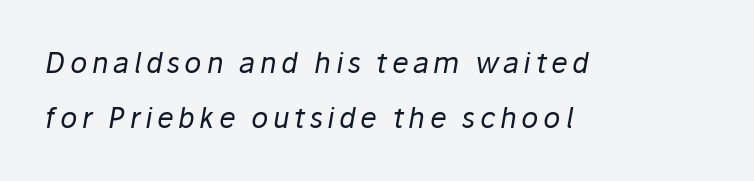
The whole block is typeset with a tilt. The font sits on the lighter half of the weight spectrum, regular included. Notice the wide empty band between every row — that's loose leading. The gap between lines stays unmarked. These lines are rendered in a variable-pitch font. Visually the block forms a straight wall on the left and a jagged coastline on the right.
